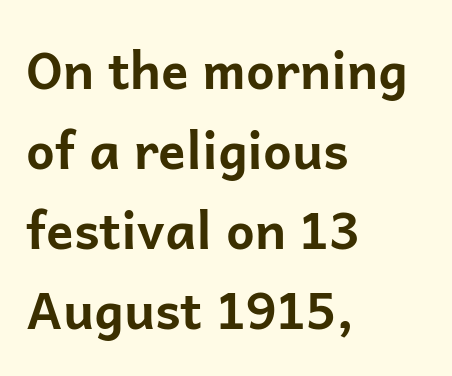
Visually the block forms a straight wall on the left and a jagged coastline on the right. Plain, unruled lines of type. These lines are rendered in a variable-pitch font. The gaps between neighbouring characters are ordinary and unremarkable. Horizontal bands of white between lines are of average thickness.
